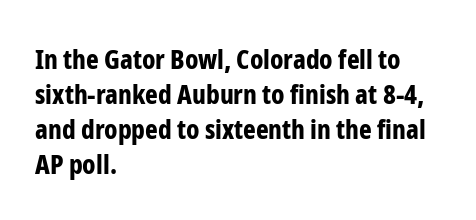
The image shows 27 px bold type, upright; set left-aligned, normal line spacing (1.3x), normal letter spacing, not underlined.
